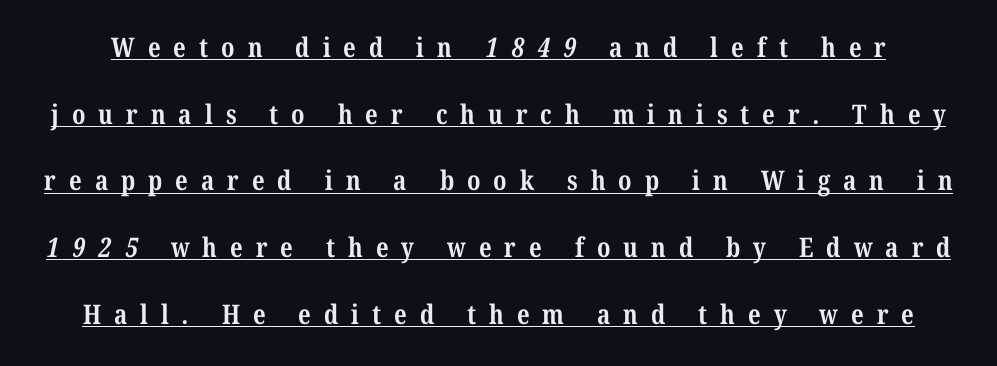
This is heavy type, rendered in bold. How are the letters spaced? Widely, with obvious added tracking. In terms of leading, this rendering errs on the spacious side. In designer terms, the underline attribute is active on this setting.
